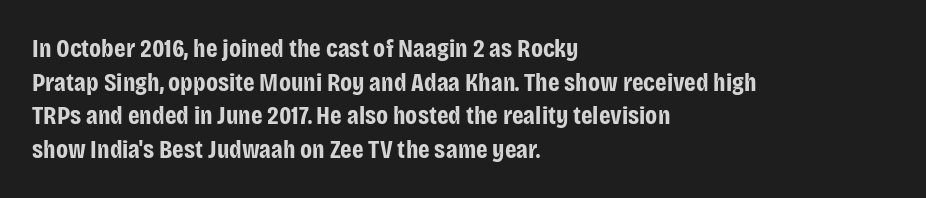
Regarding leading, the lines here are spaced in the standard way. Nothing unusual about the tracking: characters are spaced as the font intends. Clear beneath every line of the passage. The compositor pushed each line to the left boundary. Ascenders rise straight up at ninety degrees. The font is running at its bold setting.
